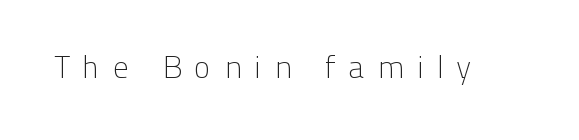
Summary of weight: not heavy and not bold. Characters follow at a spacing far wider than the type designer built in. Is this a sans? Yes — the strokes have no serifs. A roman cut, with each character standing at attention. Think of a printed novel: that variable character pitch is what you see here. A clean baseline with only descenders dipping below it.
